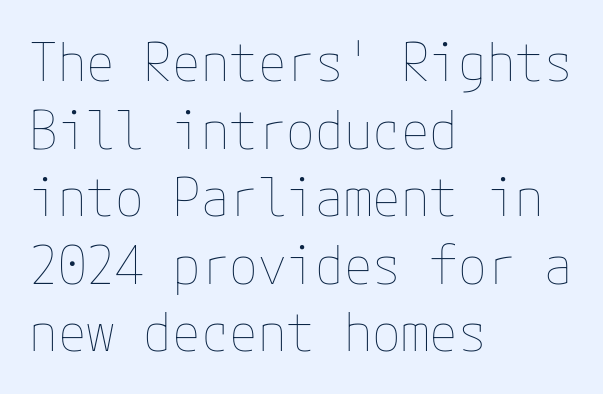
{"italic": "no", "bold": "no", "weight": "thin", "width": "normal", "stroke_contrast": "low", "x_height": "medium", "underline": "no", "align": "left", "line_spacing": "normal", "line_spacing_ratio": 1.3, "letter_spacing": "normal", "letter_spacing_em": 0.0, "glyph_px": 52}
